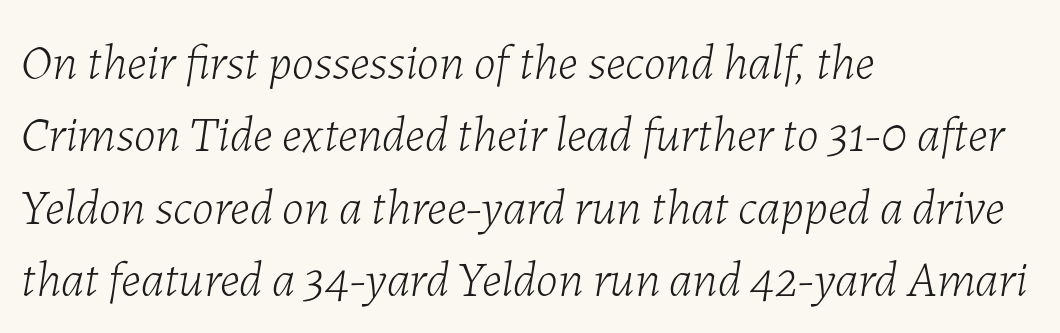
{"italic": "yes", "lean": "right", "slant_degrees": 7, "bold": "no", "weight": "light", "width": "normal", "stroke_contrast": "low", "x_height": "medium", "monospaced": "no", "underline": "no", "align": "left", "line_spacing": "normal", "line_spacing_ratio": 1.45, "letter_spacing": "normal", "letter_spacing_em": 0.0, "glyph_px": 50}
